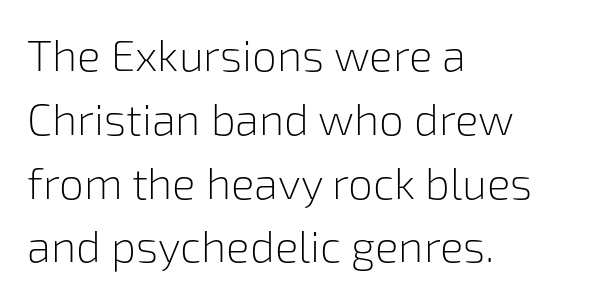
Q: Is the text bold? A: No.
Q: Is the text italic (slanted)? A: No, it is upright.
Q: Is the typeface a serif or a sans-serif typeface? A: Sans-serif.
Q: Is the text underlined? A: No.
Q: How is the paragraph aligned? A: Left-aligned.
Q: Is the spacing between letters normal or unusually wide? A: Normal.
Q: Is the spacing between lines tight, normal or loose? A: Normal.
Q: Width (condensed, normal, or wide)? A: Normal.
Q: Stroke contrast? A: Low.
Q: x-height? A: Medium.
Q: Monospaced? A: No.
